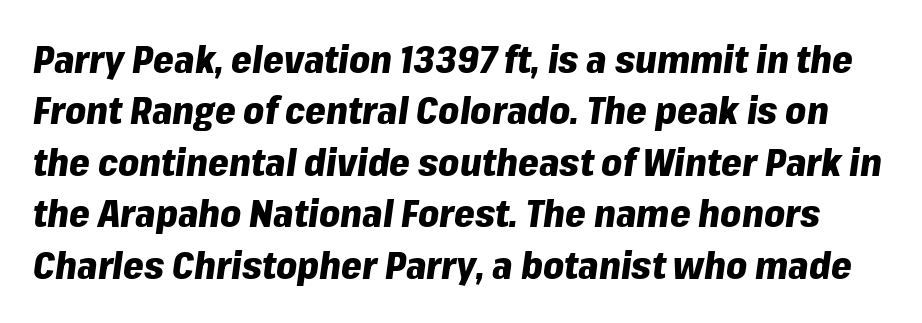
Q: Is the text bold? A: Yes.
Q: Is the text italic (slanted)? A: Yes, it leans right by about 8 degrees.
Q: Is the text underlined? A: No.
Q: Is the spacing between letters normal or unusually wide? A: Normal.
Q: Is the spacing between lines tight, normal or loose? A: Normal.
Q: Width (condensed, normal, or wide)? A: Normal.
Q: Stroke contrast? A: Low.
Q: x-height? A: Medium.
Q: Monospaced? A: No.
